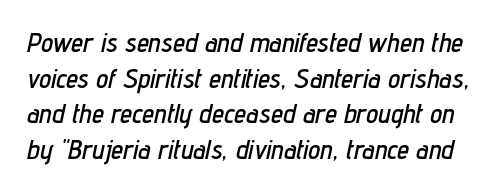
Characters follow at the spacing the type designer built in. The whole block is typeset with a tilt. Vertical spacing — default. Bare-footed words on every line.
